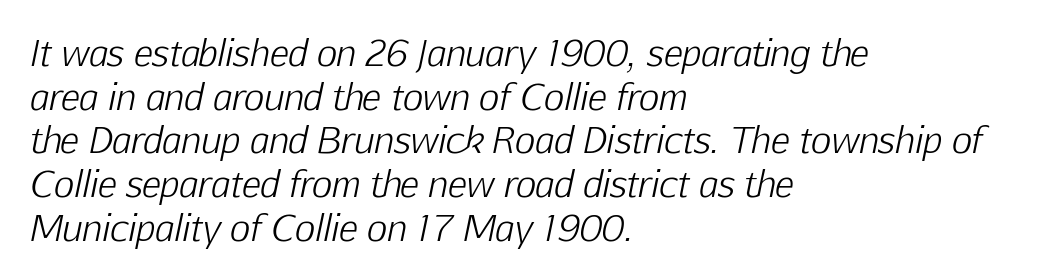
{"italic": "yes", "lean": "right", "slant_degrees": 12, "bold": "no", "weight": "light", "width": "normal", "stroke_contrast": "low", "x_height": "medium", "monospaced": "no", "underline": "no", "align": "left", "line_spacing": "normal", "line_spacing_ratio": 1.25, "letter_spacing": "normal", "letter_spacing_em": 0.0, "glyph_px": 35}
